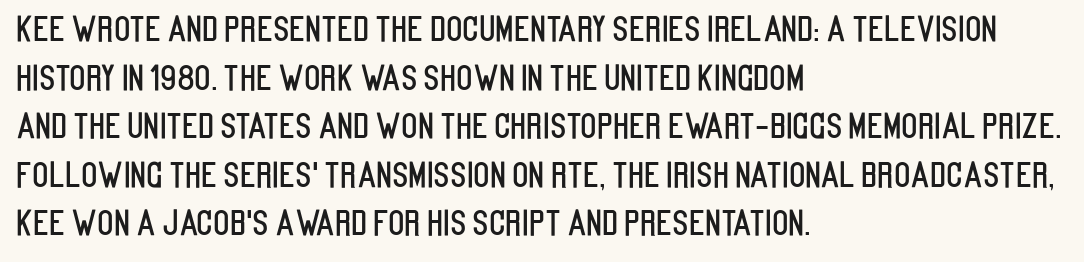
The image shows 34 px condensed sans-serif type, upright; set left-aligned, normal line spacing (1.43x), normal letter spacing, not underlined; low stroke contrast and a large x-height.
